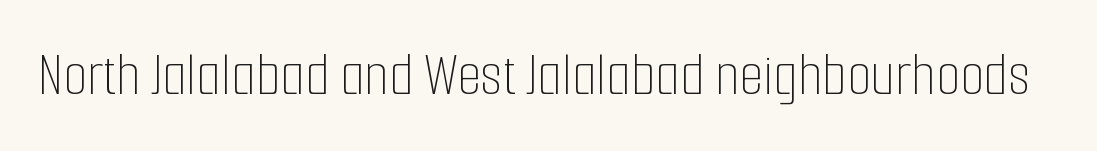
The axis of the letterforms is exactly vertical. Does extra space separate the letters? No, they use regular spacing. Spacing verdict: proportional, widths tailored to each character. The characters are drawn with everyday or finer stroke widths. The string is rendered with underlining switched off.
